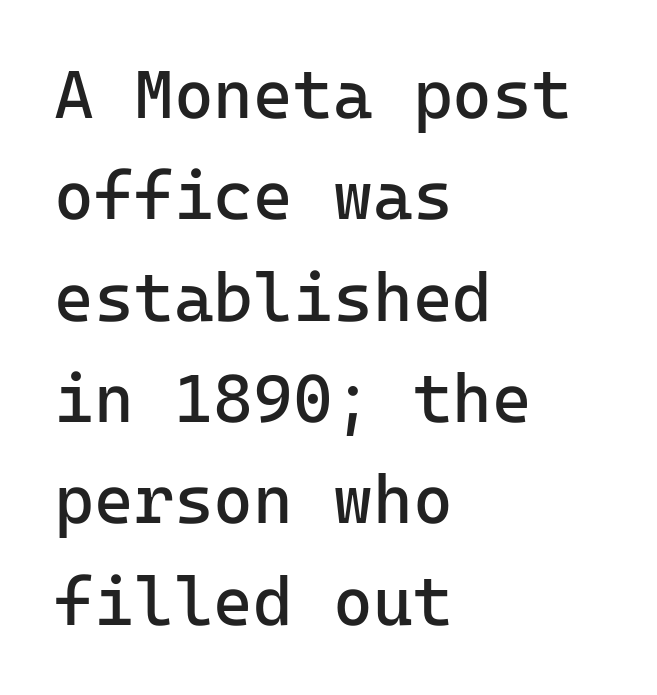
How would I describe the line gaps? Plain and ordinary. Stroke thickness stays within the range of a standard reading face or lighter. Look at the bottom of the vertical strokes: they stop flat, with no serifs. A student would call this left alignment; a typographer would say flush left, rag right. Unmarked baselines from the first word to the last. These lines keep a tight, regular rhythm from letter to letter.
